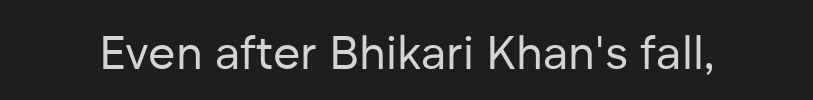
Check under the words: just untouched page. Compared with typical body copy, the letter spacing here is the same. A typesetter would call this proportional, since set widths differ per character. Vertical stems look standard width or narrower in stroke.
